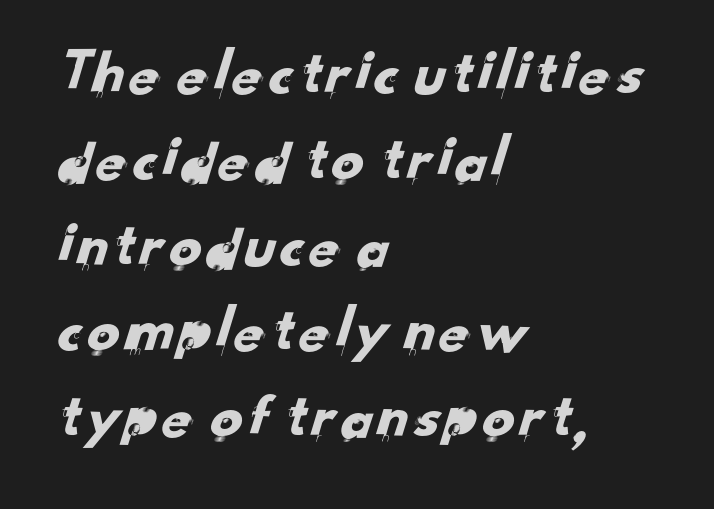
Between one letter and the next there's only the usual sliver of space. Nobody drew a line under any word here. This block has exactly the height ordinary leading produces. Is this a fixed-width face? No — the glyphs have proportional, varying widths. The face used here is a sans, in the tradition of grotesques and geometrics.
